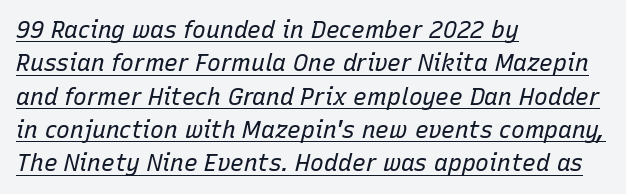
Between one letter and the next there's only the usual sliver of space. This sample keeps an unexceptional amount of space between lines. Glance below the letters and you will spot a drawn line. When letters slant like this, we call the style italic.
